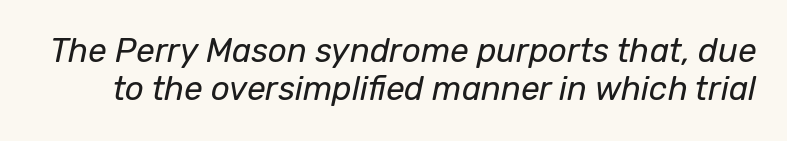
No extra ink here — the face is not bold. Notice how the stems are inclined rather than vertical — that's the hallmark of italics. The face used here is proportionally spaced, like ordinary book or web type. Bare-footed words on every line. The tracking reads as untouched default to a designer's eye.
